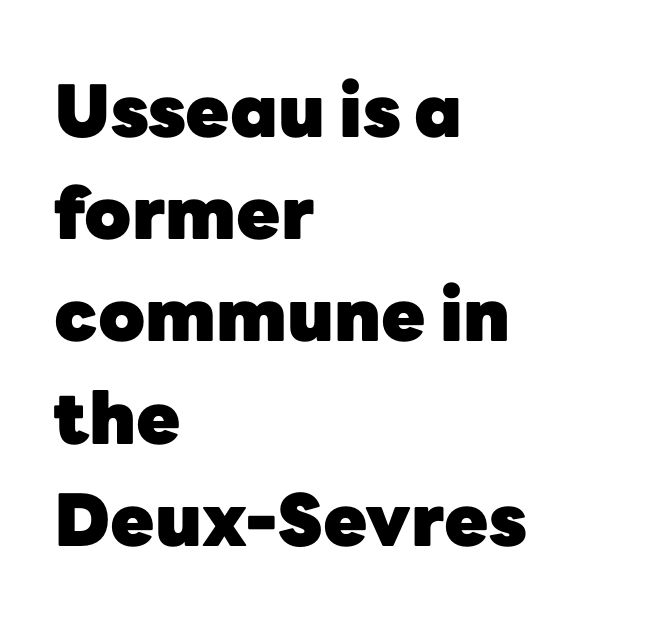
Q: Is the text bold? A: Yes.
Q: Is the text italic (slanted)? A: No, it is upright.
Q: Is the typeface a serif or a sans-serif typeface? A: Sans-serif.
Q: Is the text underlined? A: No.
Q: How is the paragraph aligned? A: Left-aligned.
Q: Is the spacing between letters normal or unusually wide? A: Normal.
Q: Is the spacing between lines tight, normal or loose? A: Normal.
Q: Width (condensed, normal, or wide)? A: Normal.
Q: Stroke contrast? A: Low.
Q: x-height? A: Medium.
Q: Monospaced? A: No.
